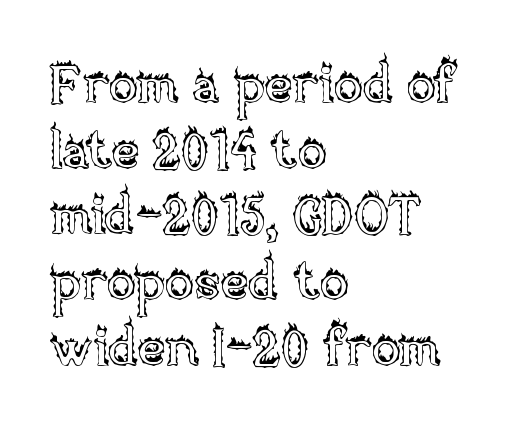
The image shows 53 px text type, upright; set left-aligned, line spacing 1.24x, normal letter spacing, not underlined; a large x-height.
